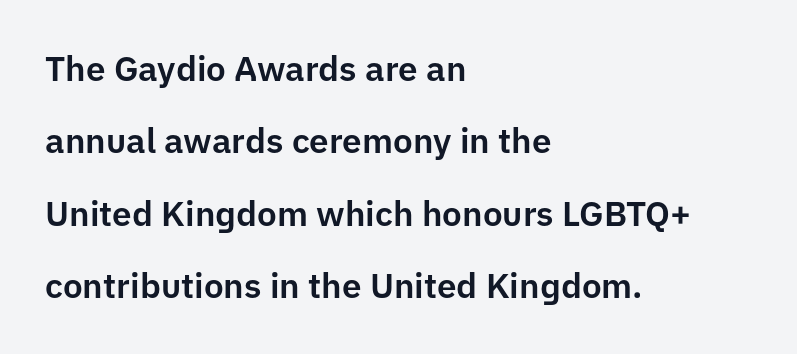
{"serif": "no", "italic": "no", "width": "normal", "stroke_contrast": "low", "x_height": "medium", "monospaced": "no", "underline": "no", "align": "left", "line_spacing": "loose", "line_spacing_ratio": 2.07, "letter_spacing": "normal", "letter_spacing_em": 0.0, "glyph_px": 35}
